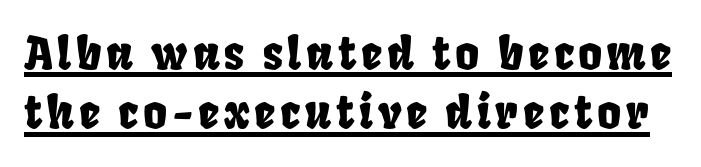
The image shows 46 px condensed type; set normal line spacing (1.29x), underlined; low stroke contrast and a large x-height.
